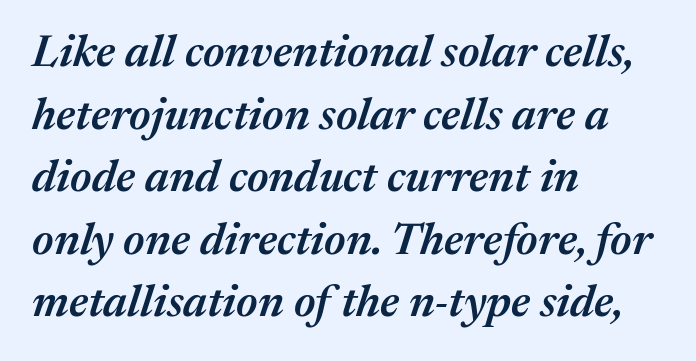
{"italic": "yes", "lean": "right", "slant_degrees": 17, "bold": "semi", "weight": "semibold", "width": "normal", "stroke_contrast": "medium", "x_height": "medium", "monospaced": "no", "underline": "no", "align": "left", "line_spacing": "normal", "line_spacing_ratio": 1.39, "letter_spacing": "normal", "letter_spacing_em": 0.0, "glyph_px": 45}
